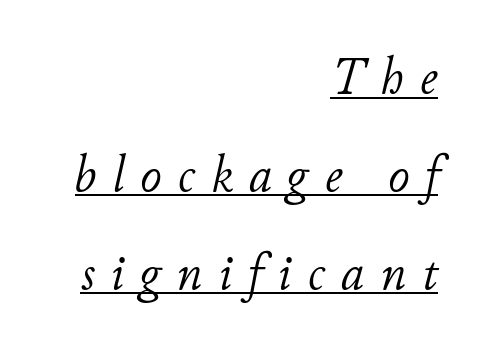
The image shows 52 px light type, italic (leaning right); set right-aligned, line spacing 1.88x, unusually wide letter spacing (+0.31 em), underlined; low stroke contrast and a small x-height.
